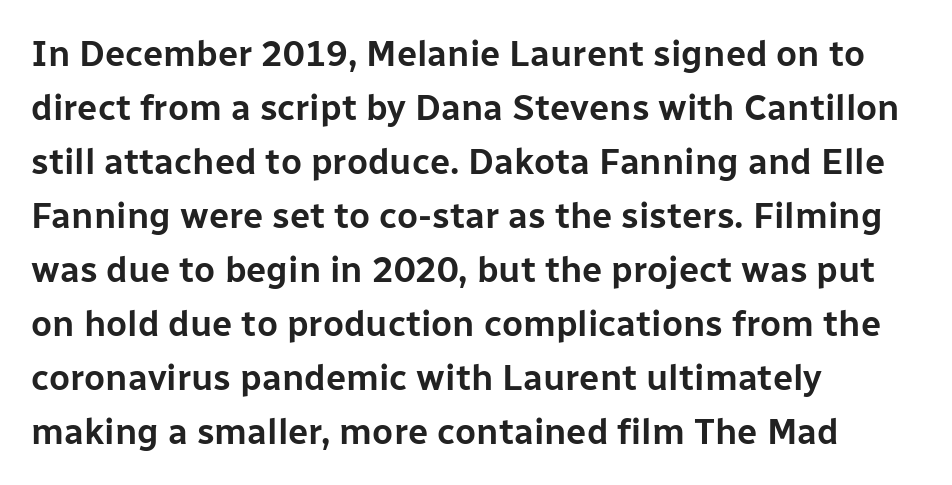
{"serif": "no", "italic": "no", "width": "normal", "stroke_contrast": "low", "x_height": "medium", "monospaced": "no", "underline": "no", "align": "left", "line_spacing": "normal", "line_spacing_ratio": 1.5, "letter_spacing": "normal", "letter_spacing_em": 0.0, "glyph_px": 36}
